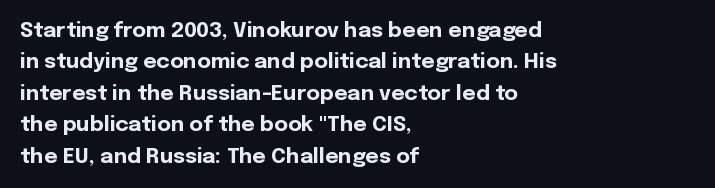
Set as a true bold cut, around the 700 mark. You can tell it's not italic because the verticals are truly vertical. Horizontally, the lines are justified to the leading edge only. Evenly set lines give the paragraph a standard silhouette. Just letters on the line, the space beneath them empty. Compared with typical body copy, the letter spacing here is the same.
